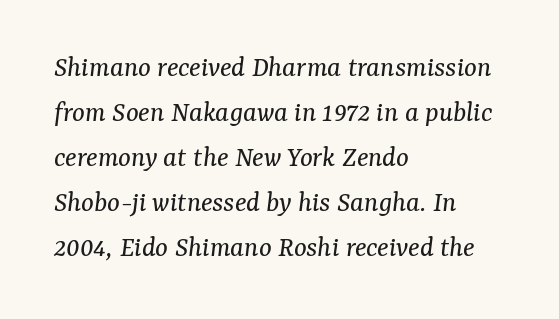
{"serif": "yes", "italic": "yes", "lean": "right", "slant_degrees": 7, "bold": "no", "weight": "regular", "width": "normal", "stroke_contrast": "medium", "x_height": "medium", "monospaced": "no", "underline": "no", "align": "left", "line_spacing": "normal", "line_spacing_ratio": 1.5, "letter_spacing": "normal", "letter_spacing_em": 0.0, "glyph_px": 30}
